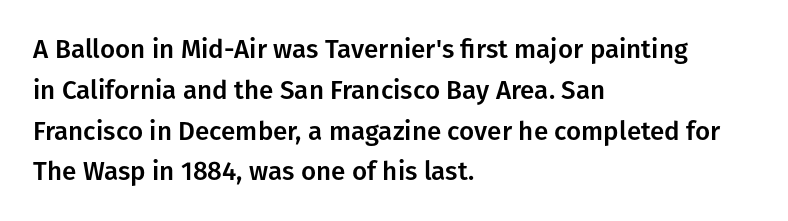
The image shows 26 px text type, upright; set left-aligned, normal line spacing (1.57x), normal letter spacing, not underlined.
